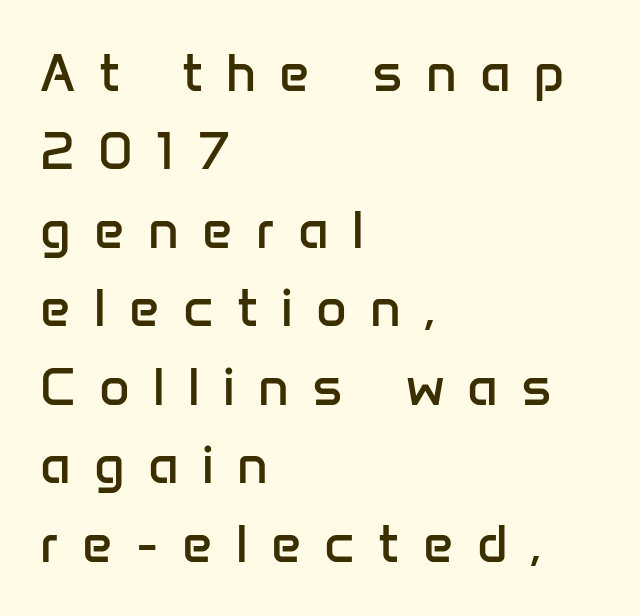
The image shows 53 px regular-weight sans-serif type, upright; set left-aligned, normal line spacing (1.48x), unusually wide letter spacing (+0.44 em), not underlined; low stroke contrast and a medium x-height.
